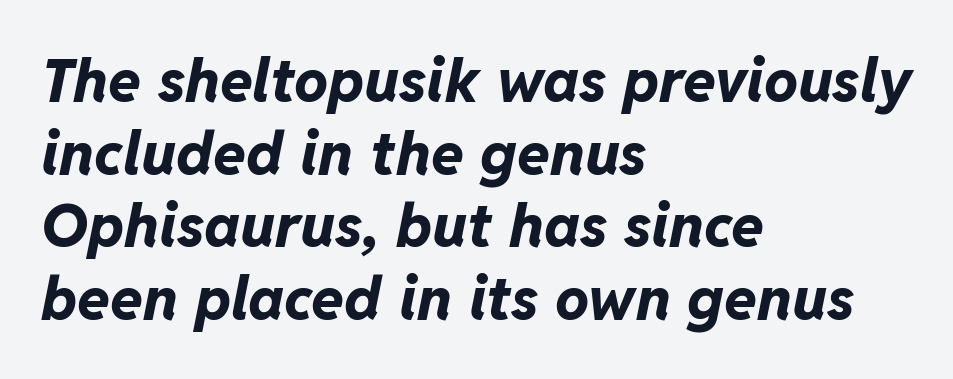
The image shows 60 px bold type, italic (leaning right); set left-aligned, line spacing 1.21x, normal letter spacing, not underlined; low stroke contrast and a medium x-height.
